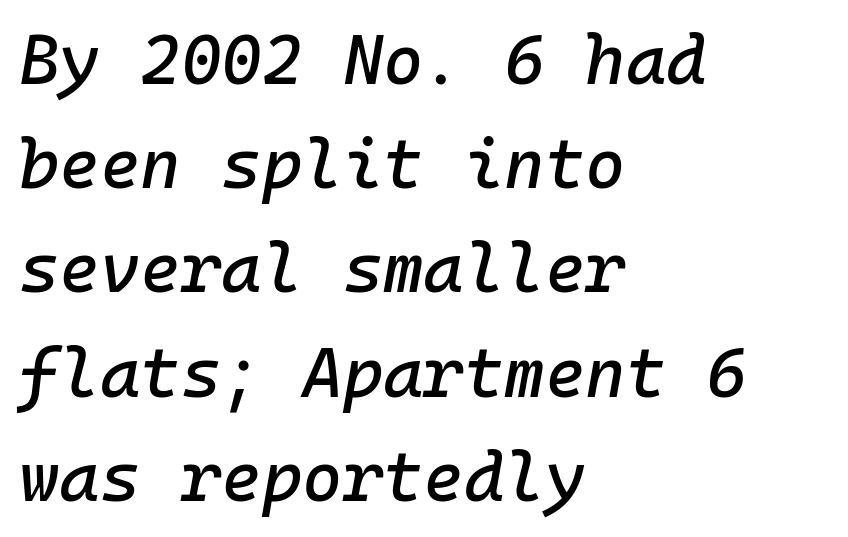
Q: Is the text italic (slanted)? A: Yes, it leans right by about 10 degrees.
Q: Is the text underlined? A: No.
Q: How is the paragraph aligned? A: Left-aligned.
Q: Is the spacing between letters normal or unusually wide? A: Normal.
Q: Is the spacing between lines tight, normal or loose? A: Normal.
Q: Width (condensed, normal, or wide)? A: Normal.
Q: Stroke contrast? A: Low.
Q: x-height? A: Medium.
Q: Monospaced? A: Yes.
